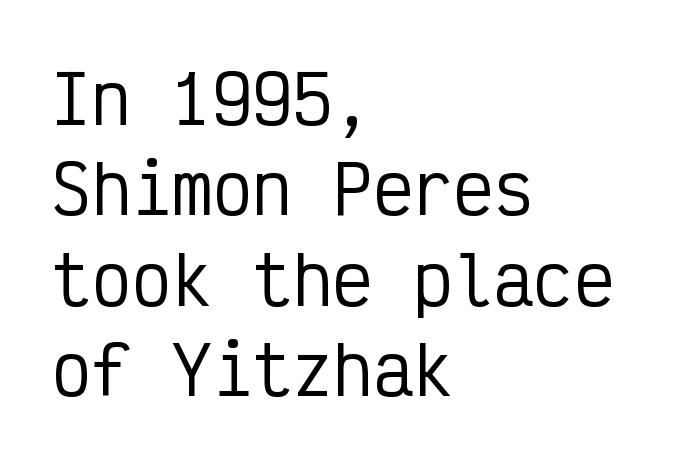
Q: Is the text italic (slanted)? A: No, it is upright.
Q: Is the typeface a serif or a sans-serif typeface? A: Sans-serif.
Q: Is the text underlined? A: No.
Q: How is the paragraph aligned? A: Left-aligned.
Q: Is the spacing between letters normal or unusually wide? A: Normal.
Q: Is the spacing between lines tight, normal or loose? A: Normal.
Q: Width (condensed, normal, or wide)? A: Condensed.
Q: Stroke contrast? A: Low.
Q: x-height? A: Medium.
Q: Monospaced? A: Yes.
